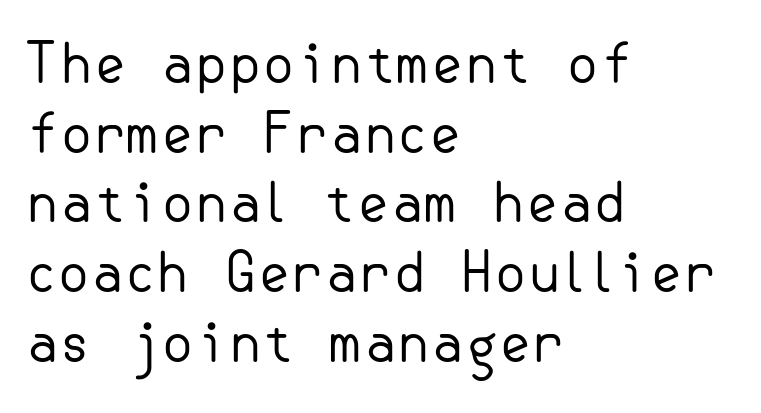
Q: Is the text bold? A: No.
Q: Is the text italic (slanted)? A: No, it is upright.
Q: Is the typeface a serif or a sans-serif typeface? A: Sans-serif.
Q: Is the text underlined? A: No.
Q: How is the paragraph aligned? A: Left-aligned.
Q: Is the spacing between letters normal or unusually wide? A: Normal.
Q: Is the spacing between lines tight, normal or loose? A: Normal.
Q: Width (condensed, normal, or wide)? A: Normal.
Q: Stroke contrast? A: Low.
Q: x-height? A: Small.
